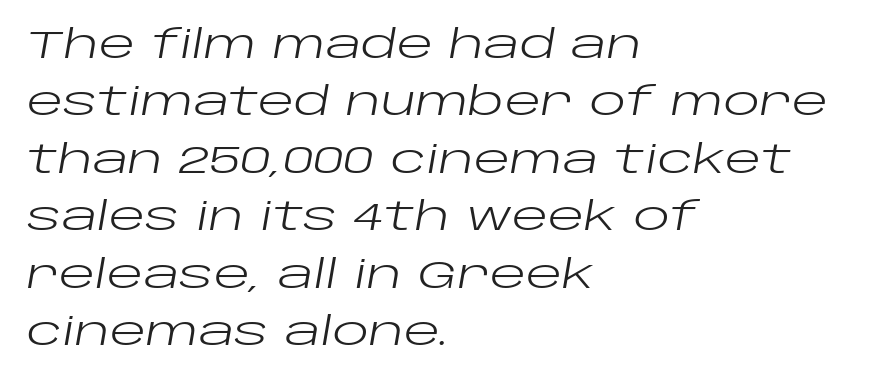
{"italic": "yes", "lean": "right", "slant_degrees": 10, "bold": "no", "weight": "regular", "width": "wide", "stroke_contrast": "low", "x_height": "large", "monospaced": "no", "underline": "no", "align": "left", "line_spacing": "normal", "line_spacing_ratio": 1.51, "letter_spacing": "normal", "letter_spacing_em": 0.0, "glyph_px": 38}
